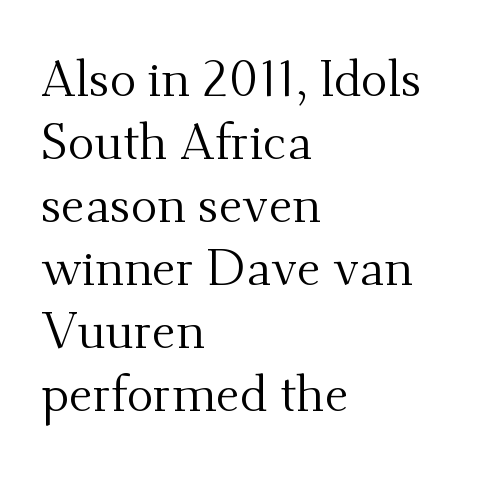
Nobody touched the tracking dial on this one. A classic flush-left, rag-right setting is used for this passage. Descenders hang freely into open space. The face used here is seriffed, in the tradition of book romans. Varying glyph widths throughout — classic text-font behaviour.
